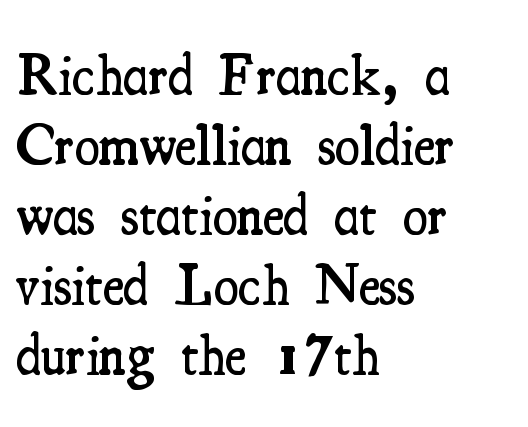
Q: Is the text bold? A: Semi-bold.
Q: Is the text italic (slanted)? A: No, it is upright.
Q: Is the typeface a serif or a sans-serif typeface? A: Serif.
Q: Is the text underlined? A: No.
Q: How is the paragraph aligned? A: Left-aligned.
Q: Is the spacing between letters normal or unusually wide? A: Normal.
Q: Width (condensed, normal, or wide)? A: Condensed.
Q: Stroke contrast? A: Medium.
Q: x-height? A: Small.
Q: Monospaced? A: No.
